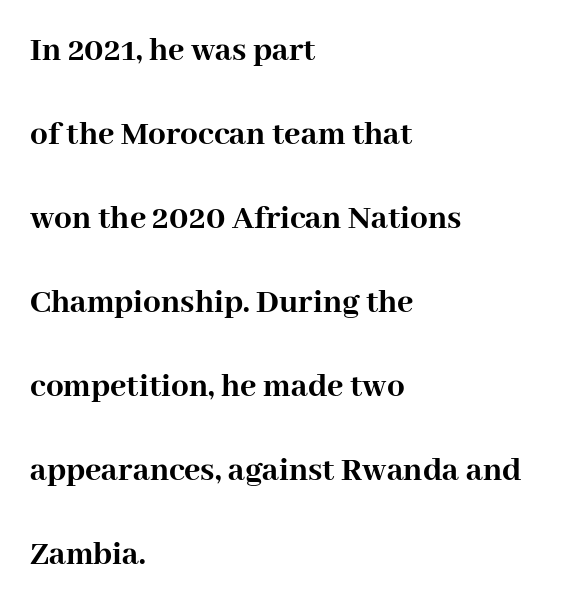
Q: Is the text bold? A: Yes.
Q: Is the text italic (slanted)? A: No, it is upright.
Q: Is the typeface a serif or a sans-serif typeface? A: Serif.
Q: Is the text underlined? A: No.
Q: How is the paragraph aligned? A: Left-aligned.
Q: Is the spacing between letters normal or unusually wide? A: Normal.
Q: Is the spacing between lines tight, normal or loose? A: Loose.
Q: Width (condensed, normal, or wide)? A: Normal.
Q: Stroke contrast? A: High.
Q: x-height? A: Medium.
Q: Monospaced? A: No.
